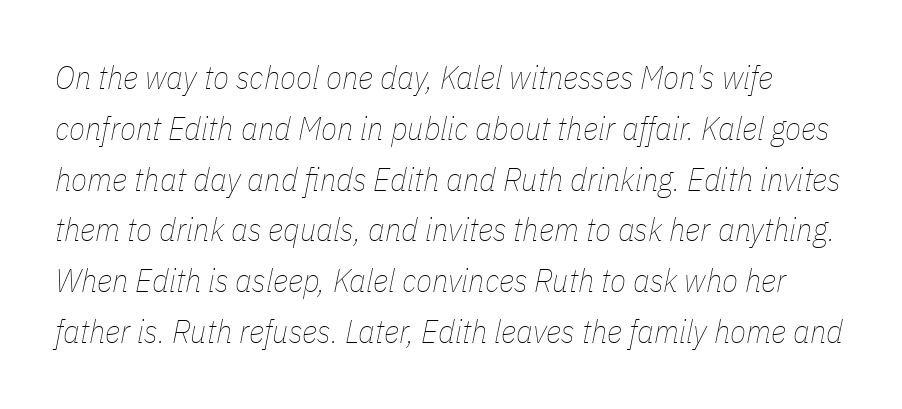
Ink coverage per letter is moderate at most. The leading is moderate, giving the passage an even texture. Note the varied advance widths — an 'i' is clearly narrower than an 'm'. No word sits above an underline. Does the lettering tilt? It does — this is italic. The horizontal fit of the characters is conventional and even.
